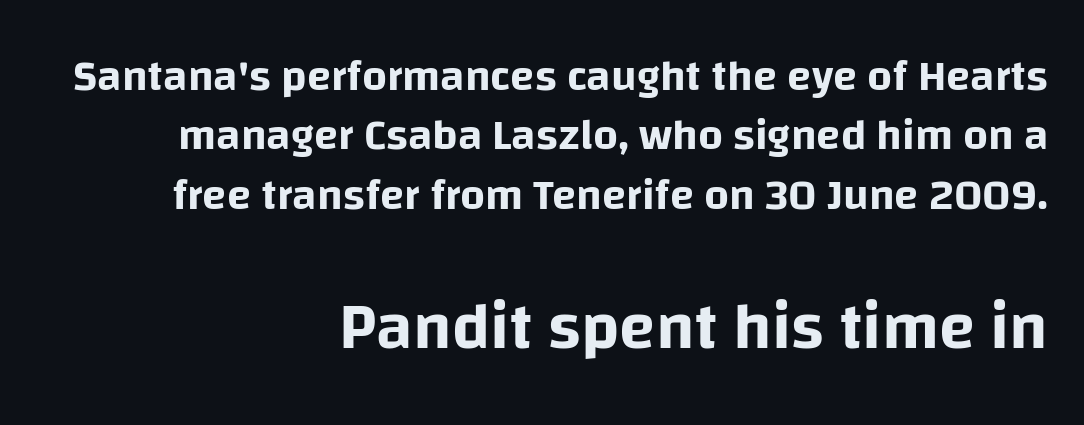
A typesetter would label this face a sans. The rows are spaced the way most documents space them. The lower block of text is set noticeably larger than the block above it. This rendering uses right alignment, leaving the left contour irregular. A typesetter would call this proportional, since set widths differ per character. Plain, unruled lines of type.
